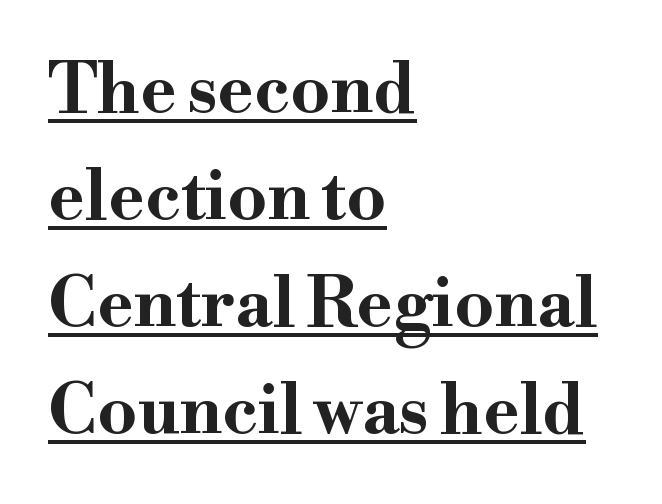
Q: Is the text bold? A: Yes.
Q: Is the text italic (slanted)? A: No, it is upright.
Q: Is the typeface a serif or a sans-serif typeface? A: Serif.
Q: Is the text underlined? A: Yes.
Q: How is the paragraph aligned? A: Left-aligned.
Q: Is the spacing between letters normal or unusually wide? A: Normal.
Q: Is the spacing between lines tight, normal or loose? A: Normal.
Q: Width (condensed, normal, or wide)? A: Wide.
Q: Stroke contrast? A: High.
Q: x-height? A: Small.
Q: Monospaced? A: No.
